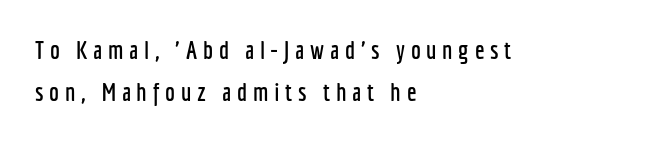
The typography opts for an upright posture over an oblique one. Typeset ragged right — the left edge is the straight one. The gap between lines stays unmarked. Tracking here is generous; glyphs stand well apart from one another.
